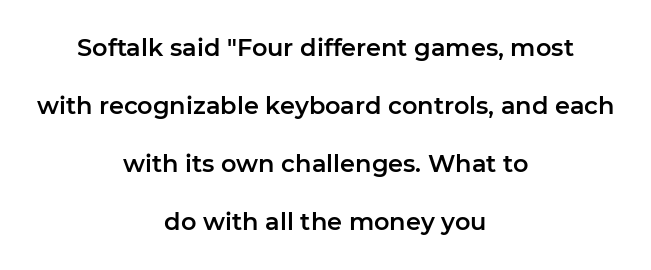
The image shows 24 px text type, upright; set centered, loose line spacing (2.42x), normal letter spacing, not underlined.
